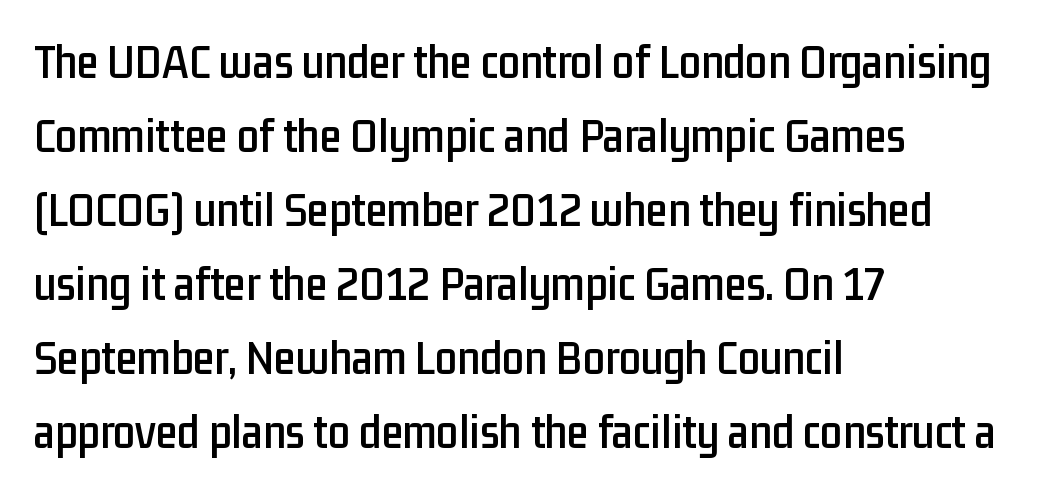
You could not count columns in this text — the font is proportionally spaced. These lines are set flush left with a ragged right edge. Compared with typical paragraphs, the rows here are spaced about the same. A bare baseline throughout the passage. Is this a sans? Yes — the strokes have no serifs. This is the regular roman posture of the typeface.
